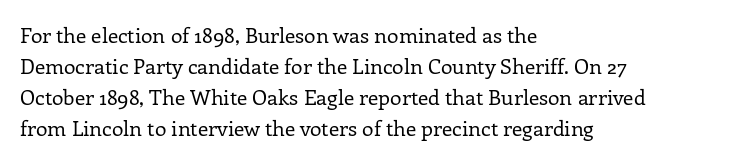
Q: Is the text bold? A: No.
Q: Is the text italic (slanted)? A: No, it is upright.
Q: Is the text underlined? A: No.
Q: How is the paragraph aligned? A: Left-aligned.
Q: Is the spacing between letters normal or unusually wide? A: Normal.
Q: Is the spacing between lines tight, normal or loose? A: Normal.
